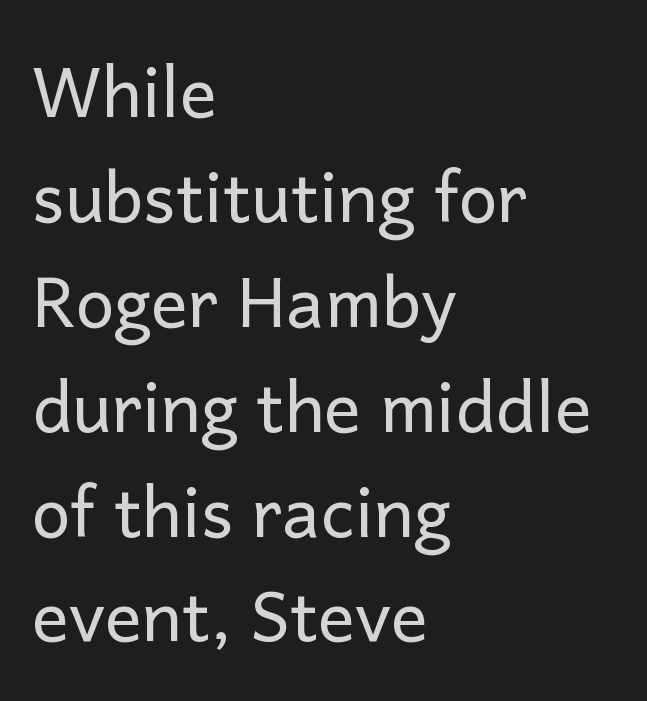
{"serif": "no", "italic": "no", "bold": "no", "weight": "regular", "width": "normal", "stroke_contrast": "low", "x_height": "medium", "monospaced": "no", "underline": "no", "align": "left", "line_spacing": "normal", "line_spacing_ratio": 1.52, "letter_spacing": "normal", "letter_spacing_em": 0.0, "glyph_px": 69}
